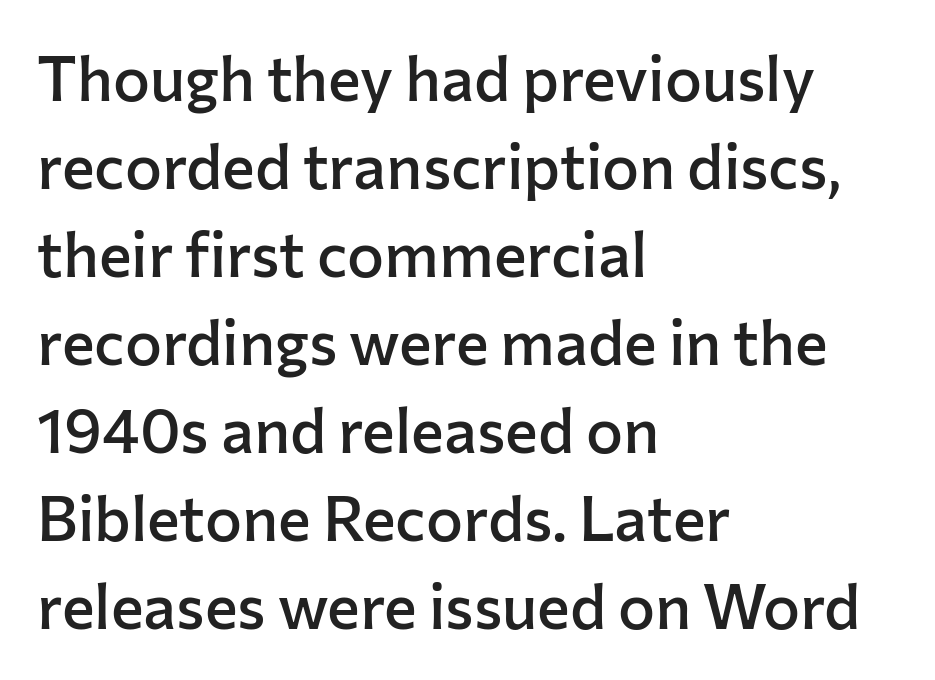
The image shows 62 px semibold sans-serif type, upright; set left-aligned, normal line spacing (1.42x), normal letter spacing, not underlined; low stroke contrast and a medium x-height.
